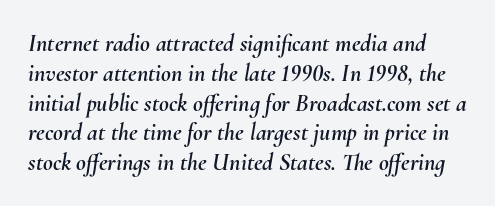
{"italic": "yes", "lean": "right", "slant_degrees": 10, "underline": "no", "line_spacing_ratio": 1.24, "letter_spacing": "normal", "letter_spacing_em": 0.0, "glyph_px": 24}
